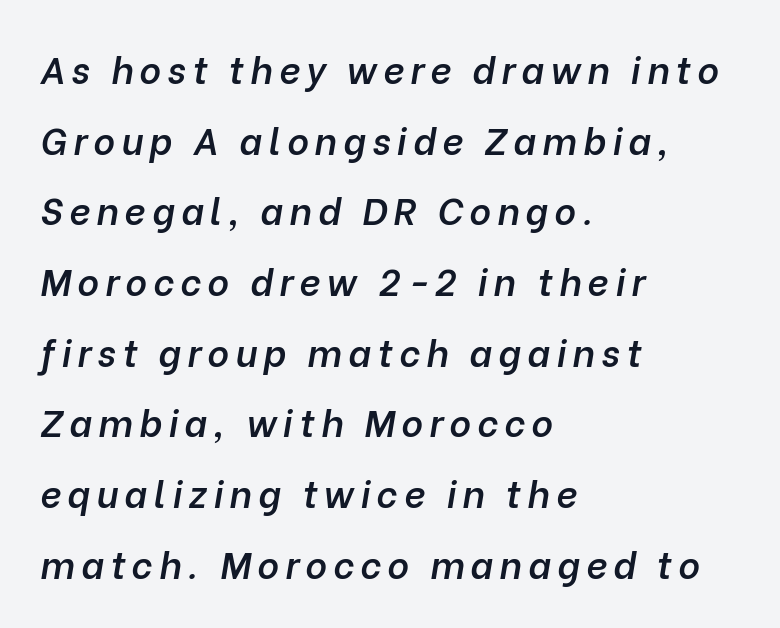
Q: Is the text bold? A: Semi-bold.
Q: Is the text italic (slanted)? A: Yes, it leans right by about 10 degrees.
Q: Is the text underlined? A: No.
Q: How is the paragraph aligned? A: Left-aligned.
Q: Is the spacing between lines tight, normal or loose? A: Loose.
Q: Width (condensed, normal, or wide)? A: Normal.
Q: Stroke contrast? A: Low.
Q: x-height? A: Medium.
Q: Monospaced? A: No.
